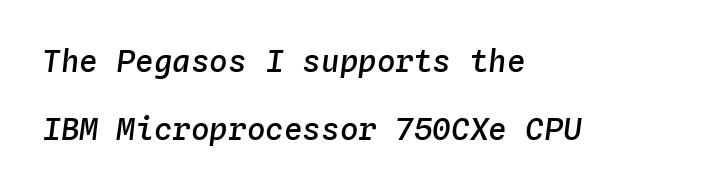
You could count columns in this text — the font is strictly monospaced. The rendering keeps characters at their native spacing. Style check: oblique. As a designer I'd log this as weight 600, semibold.
